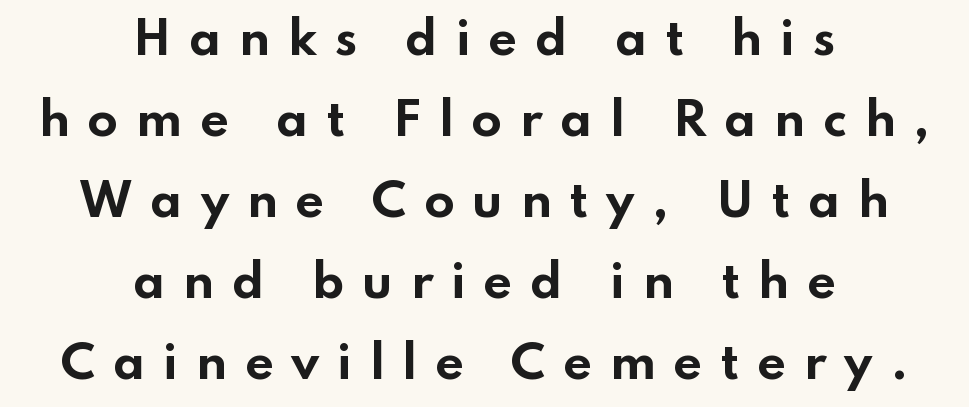
The image shows 45 px bold, wide sans-serif type, upright; set centered, line spacing 1.8x, unusually wide letter spacing (+0.39 em), not underlined; low stroke contrast and a small x-height.
